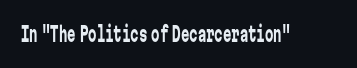
{"italic": "no", "bold": "no", "underline": "no", "letter_spacing": "normal", "letter_spacing_em": 0.0, "glyph_px": 21}
